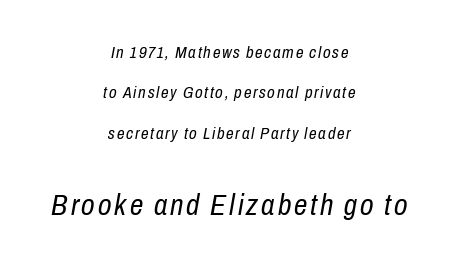
Which chunk is bigger? The second one — the bottom block dwarfs the top. These lines are centered, leaving both edges ragged. Honestly, the rows look like they've been pulled way apart. The strip under each line holds only bare page. An italicized treatment has been applied to the whole sample. Bold? No — there's no thickening of the strokes.
